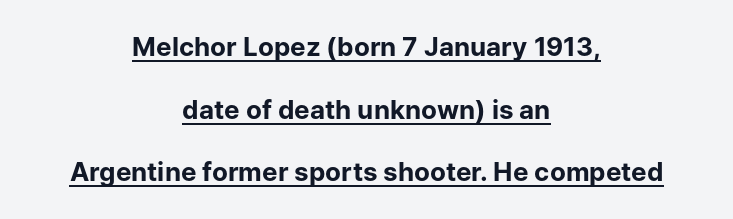
The image shows 26 px bold type, upright; set centered, loose line spacing (2.41x), normal letter spacing, underlined.
